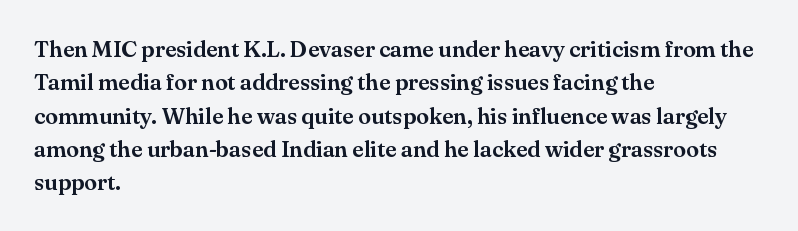
Q: Is the text italic (slanted)? A: No, it is upright.
Q: Is the text underlined? A: No.
Q: How is the paragraph aligned? A: Left-aligned.
Q: Is the spacing between letters normal or unusually wide? A: Normal.
Q: Is the spacing between lines tight, normal or loose? A: Normal.
